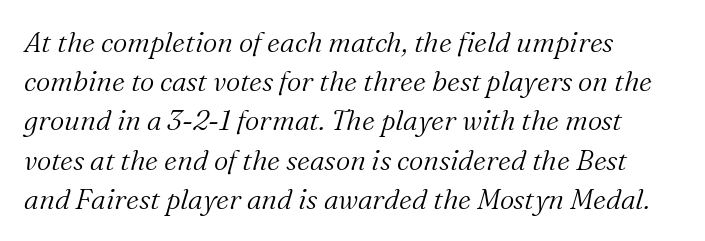
Only glyphs here, with clear space below each row. This is oblique type, the kind used for emphasis or titles. Spacing between characters is what you'd get straight out of the box. The passage shown is typeset with a serif family.
